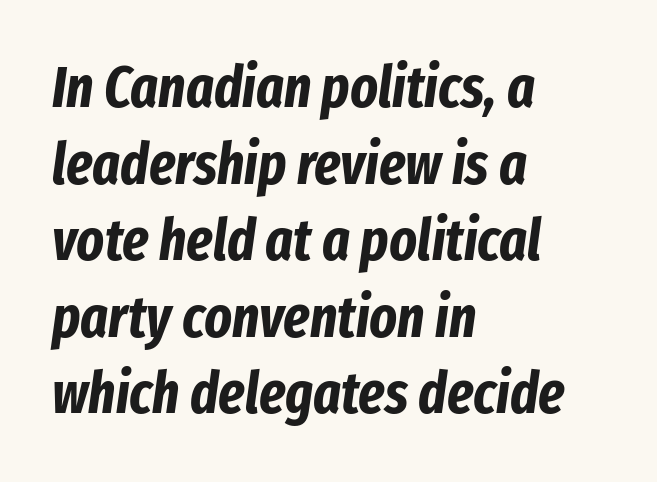
{"italic": "yes", "lean": "right", "slant_degrees": 8, "bold": "yes", "weight": "bold", "width": "condensed", "stroke_contrast": "low", "x_height": "medium", "monospaced": "no", "underline": "no", "align": "left", "line_spacing": "normal", "line_spacing_ratio": 1.32, "letter_spacing": "normal", "letter_spacing_em": 0.0, "glyph_px": 58}
